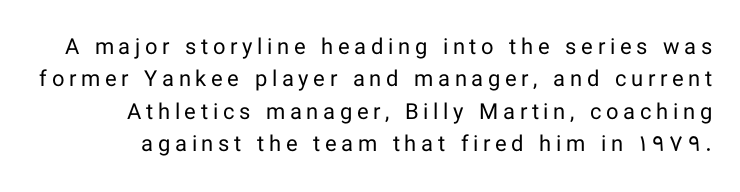
The image shows 22 px text type, upright; set normal line spacing (1.47x), unusually wide letter spacing (+0.21 em), not underlined.
